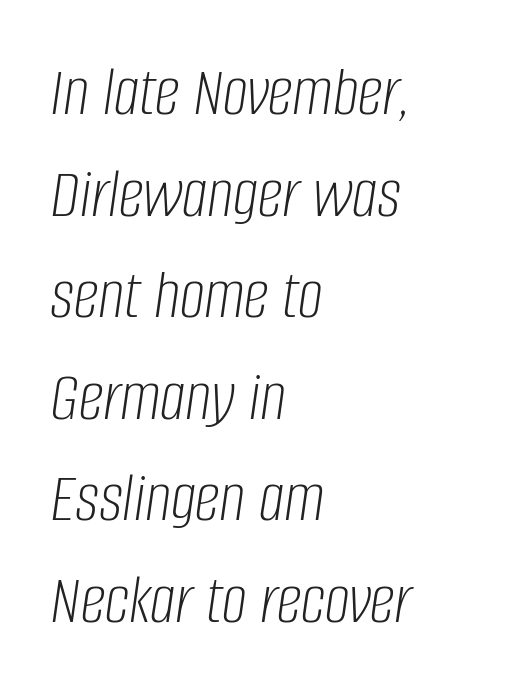
The image shows 71 px light, condensed type, italic (leaning right); set left-aligned, normal line spacing (1.43x), normal letter spacing, not underlined; low stroke contrast and a large x-height.
